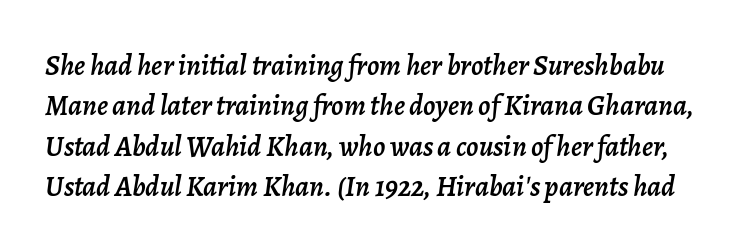
Q: Is the text italic (slanted)? A: Yes, it leans right by about 7 degrees.
Q: Is the text underlined? A: No.
Q: Is the spacing between letters normal or unusually wide? A: Normal.
Q: Is the spacing between lines tight, normal or loose? A: Normal.
Q: Width (condensed, normal, or wide)? A: Normal.
Q: Stroke contrast? A: Low.
Q: x-height? A: Medium.
Q: Monospaced? A: No.
